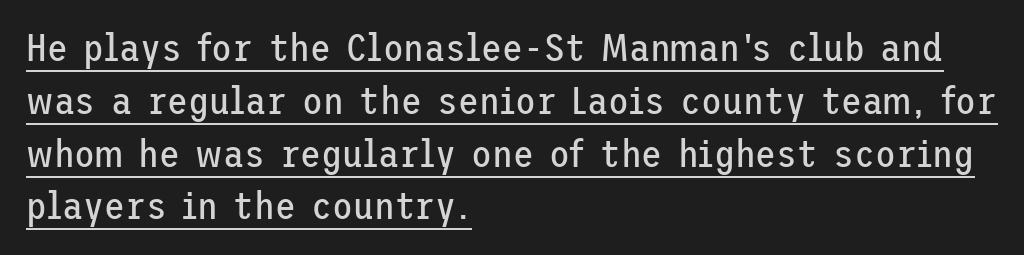
The image shows 38 px regular-weight sans-serif type, upright; set left-aligned, normal line spacing (1.39x), normal letter spacing, underlined; low stroke contrast and a medium x-height.
